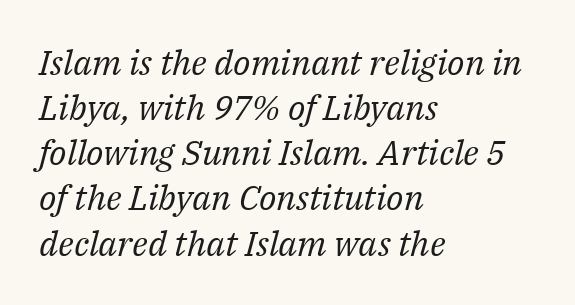
The image shows 35 px regular-weight serif type, italic (leaning right); set left-aligned, normal line spacing (1.29x), normal letter spacing, not underlined; medium stroke contrast and a medium x-height.
